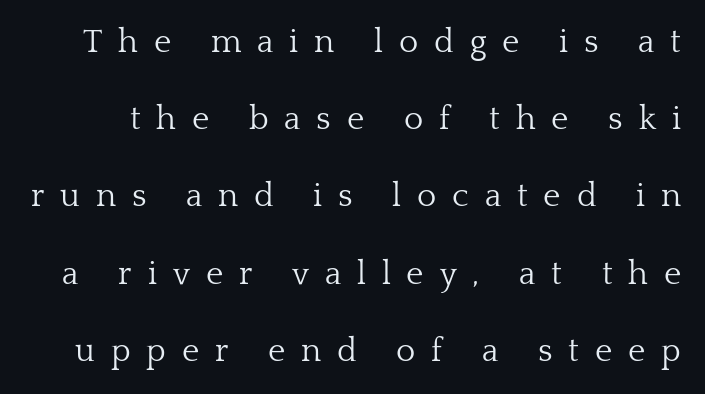
The image shows 33 px light serif type, upright; set loose line spacing (2.34x), unusually wide letter spacing (+0.48 em), not underlined; low stroke contrast and a medium x-height.
